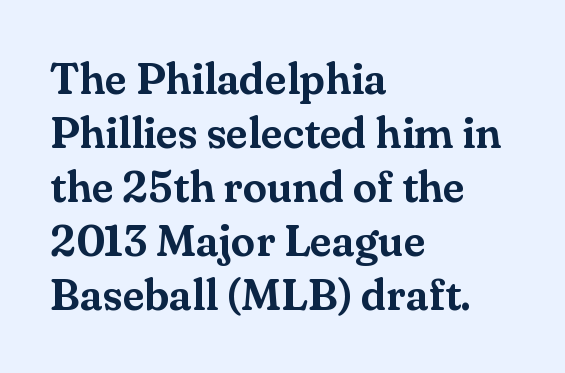
Q: Is the text italic (slanted)? A: No, it is upright.
Q: Is the typeface a serif or a sans-serif typeface? A: Serif.
Q: Is the text underlined? A: No.
Q: How is the paragraph aligned? A: Left-aligned.
Q: Is the spacing between letters normal or unusually wide? A: Normal.
Q: Width (condensed, normal, or wide)? A: Normal.
Q: Stroke contrast? A: Medium.
Q: x-height? A: Small.
Q: Monospaced? A: No.
